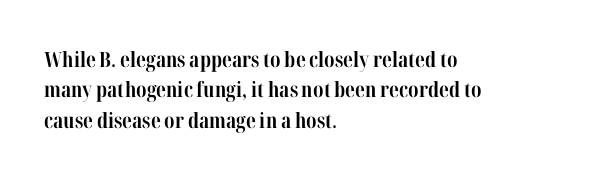
Notice how the stems are strictly vertical — no italics here. These words are printed bold, with thick strokes throughout. Leading: standard. You could call the tracking neutral — neither tight nor loose. The rendering anchors every line to the left-hand side. The words here are not underlined.
